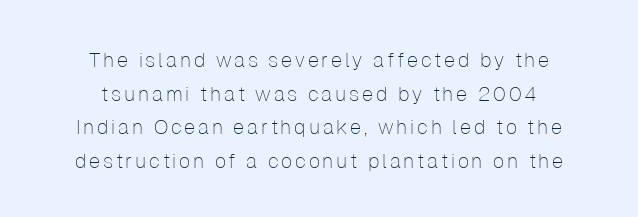
{"italic": "no", "bold": "no", "underline": "no", "align": "center", "line_spacing": "normal", "line_spacing_ratio": 1.68, "glyph_px": 20}
